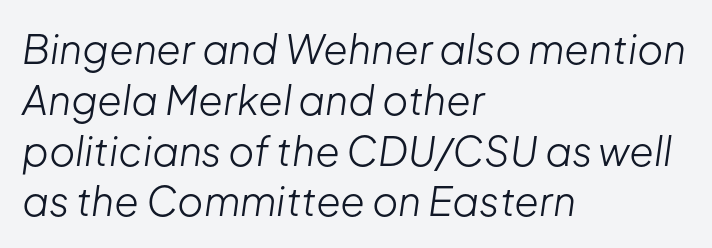
Caption: face not bold, strokes unweighted. Each line starts at the same left margin while the right side varies. Looking at the ascenders, they clearly lean. No extra tracking has been applied to these lines.
